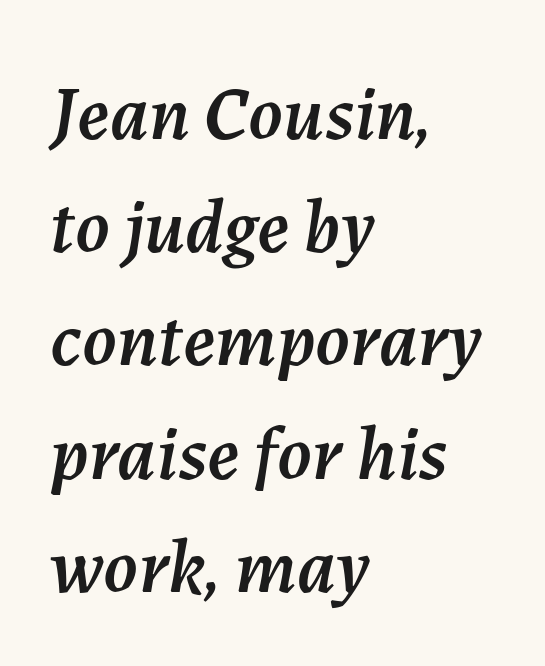
The image shows 77 px text type, italic (leaning right); set left-aligned, normal line spacing (1.47x), normal letter spacing, not underlined; medium stroke contrast and a medium x-height.
